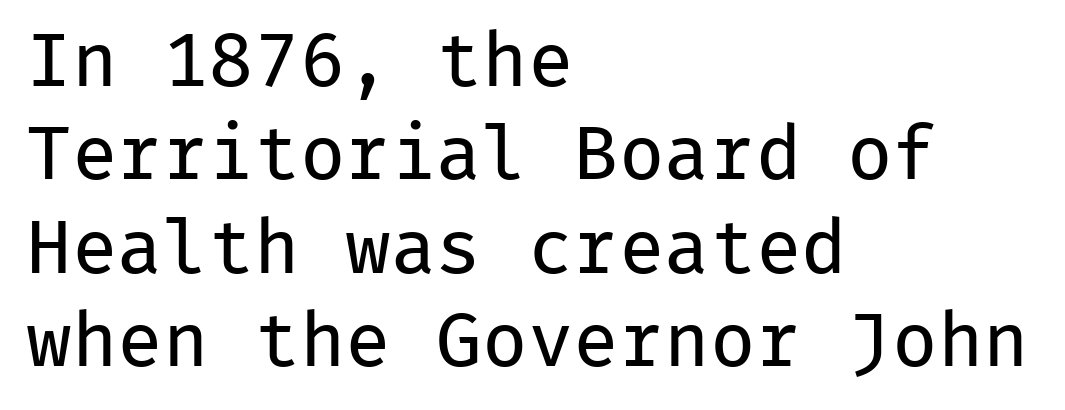
What stands out about the letter spacing? Nothing — it is the standard amount. Bare-footed words on every line. Does the type have serifs? No, each stem ends abruptly. Every character here occupies the same horizontal width, giving the sample a typewriter-like rhythm. Quick note: not italic, upright. One-word summary of the alignment: left.
